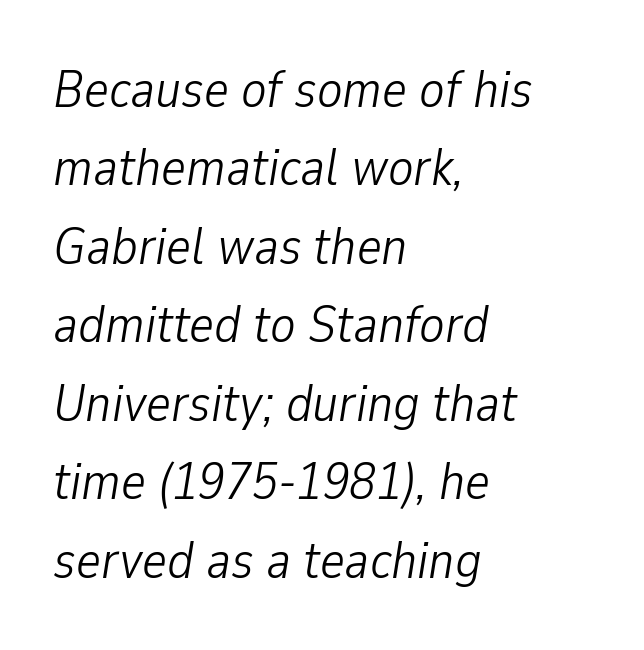
The image shows 53 px light, condensed type, italic (leaning right); set left-aligned, normal line spacing (1.48x), normal letter spacing, not underlined; low stroke contrast and a medium x-height.
